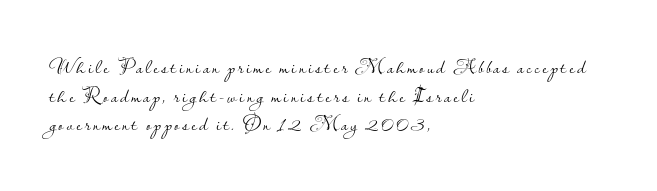
Leading: standard. Anything drawn beneath the words? Only blank space. The rendering anchors every line to the left-hand side.
